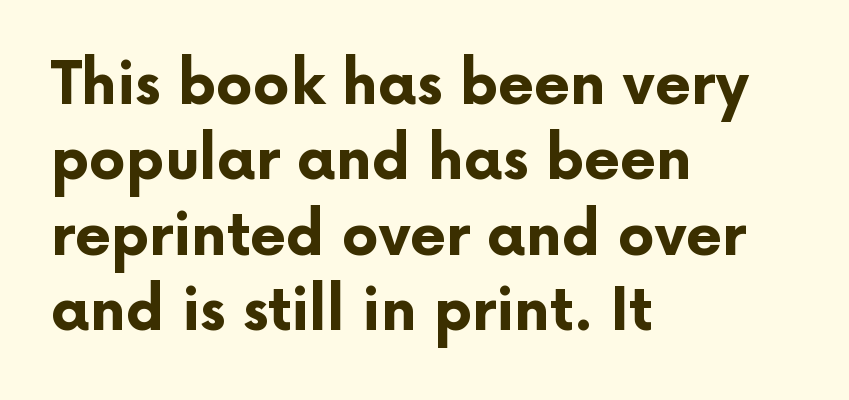
Q: Is the text bold? A: Yes.
Q: Is the text italic (slanted)? A: No, it is upright.
Q: Is the typeface a serif or a sans-serif typeface? A: Sans-serif.
Q: Is the text underlined? A: No.
Q: How is the paragraph aligned? A: Left-aligned.
Q: Is the spacing between letters normal or unusually wide? A: Normal.
Q: Is the spacing between lines tight, normal or loose? A: Normal.
Q: Width (condensed, normal, or wide)? A: Normal.
Q: Stroke contrast? A: Low.
Q: x-height? A: Medium.
Q: Monospaced? A: No.
